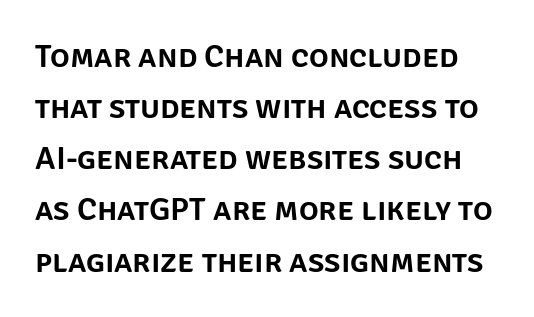
Lines of text with bare space underneath. Observe the absence of serifs on each vertical stroke in this sample. Every stem runs plumb, perpendicular to the baseline. A typesetter would call this proportional, since set widths differ per character. Observe the ordinary spacing: letters are neighbours, not strangers.
